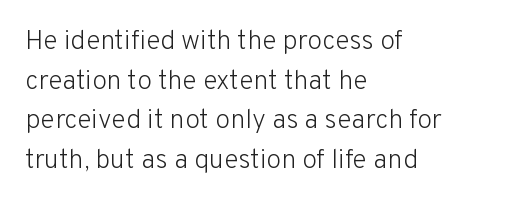
Q: Is the text bold? A: No.
Q: Is the text italic (slanted)? A: No, it is upright.
Q: Is the text underlined? A: No.
Q: How is the paragraph aligned? A: Left-aligned.
Q: Is the spacing between letters normal or unusually wide? A: Normal.
Q: Is the spacing between lines tight, normal or loose? A: Normal.
